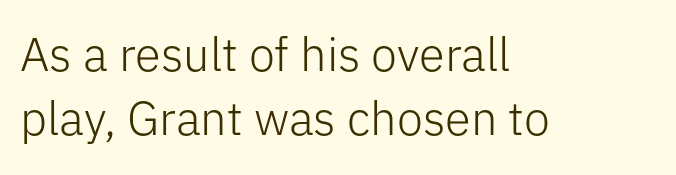
Q: Is the text bold? A: No.
Q: Is the text italic (slanted)? A: No, it is upright.
Q: Is the typeface a serif or a sans-serif typeface? A: Sans-serif.
Q: Is the text underlined? A: No.
Q: How is the paragraph aligned? A: Left-aligned.
Q: Is the spacing between letters normal or unusually wide? A: Normal.
Q: Is the spacing between lines tight, normal or loose? A: Normal.
Q: Width (condensed, normal, or wide)? A: Normal.
Q: Stroke contrast? A: Low.
Q: x-height? A: Medium.
Q: Monospaced? A: No.
